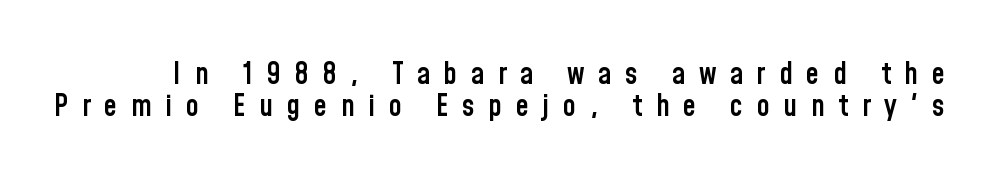
Q: Is the text bold? A: Semi-bold.
Q: Is the text italic (slanted)? A: No, it is upright.
Q: Is the typeface a serif or a sans-serif typeface? A: Sans-serif.
Q: Is the text underlined? A: No.
Q: Is the spacing between letters normal or unusually wide? A: Unusually wide.
Q: Is the spacing between lines tight, normal or loose? A: Tight.
Q: Width (condensed, normal, or wide)? A: Condensed.
Q: Stroke contrast? A: Low.
Q: x-height? A: Medium.
Q: Monospaced? A: No.
